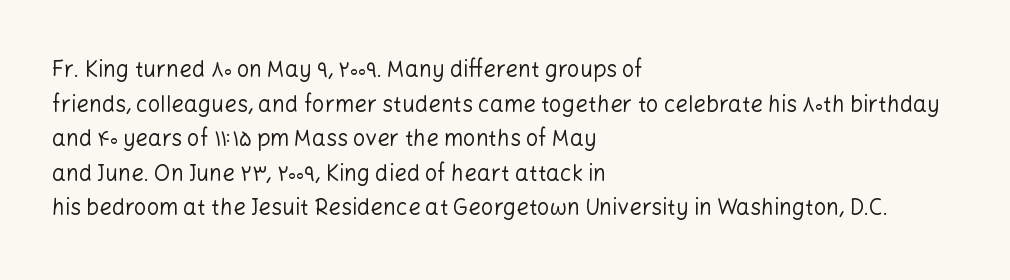
The image shows 22 px text type, upright; set left-aligned, normal line spacing (1.57x), normal letter spacing, not underlined.
